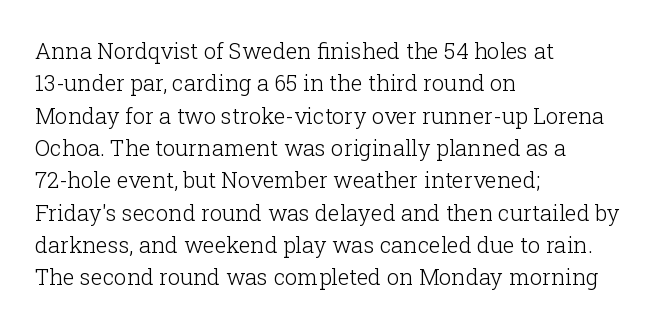
{"italic": "no", "bold": "no", "underline": "no", "align": "left", "line_spacing": "normal", "line_spacing_ratio": 1.47, "letter_spacing": "normal", "letter_spacing_em": 0.0, "glyph_px": 22}
